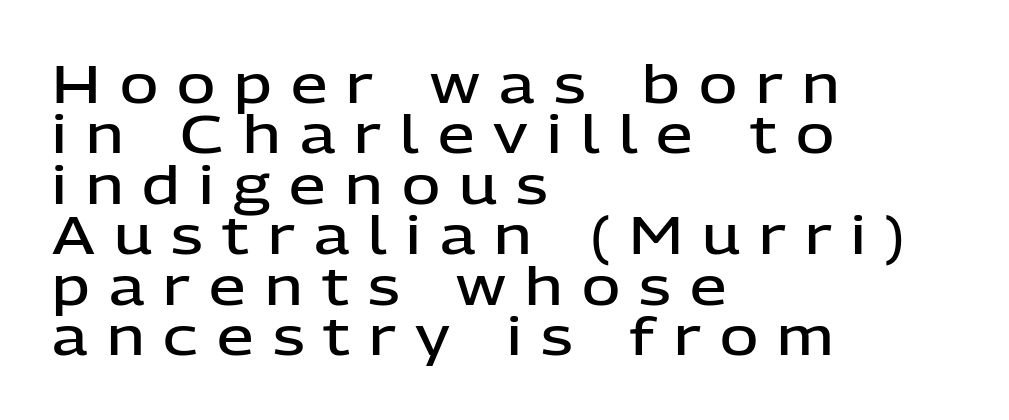
The image shows 52 px semibold sans-serif type, upright; set left-aligned, tight line spacing (0.97x), unusually wide letter spacing (+0.37 em), not underlined; low stroke contrast and a medium x-height.
